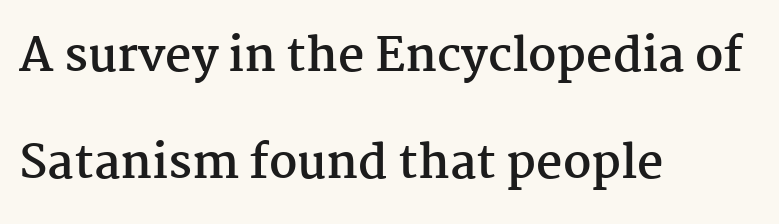
{"serif": "yes", "italic": "no", "bold": "yes", "weight": "semibold", "width": "normal", "stroke_contrast": "medium", "x_height": "medium", "monospaced": "no", "underline": "no", "align": "left", "line_spacing": "loose", "line_spacing_ratio": 2.33, "letter_spacing": "normal", "letter_spacing_em": 0.0, "glyph_px": 46}
